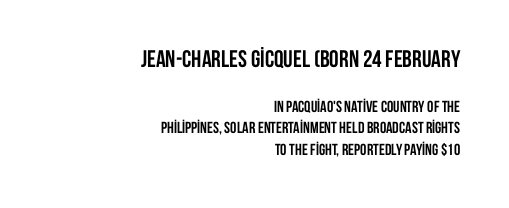
The image shows 24 px bold type, upright; set right-aligned, normal line spacing (1.33x), normal letter spacing, not underlined; the first (top) block is 1.5x larger.
